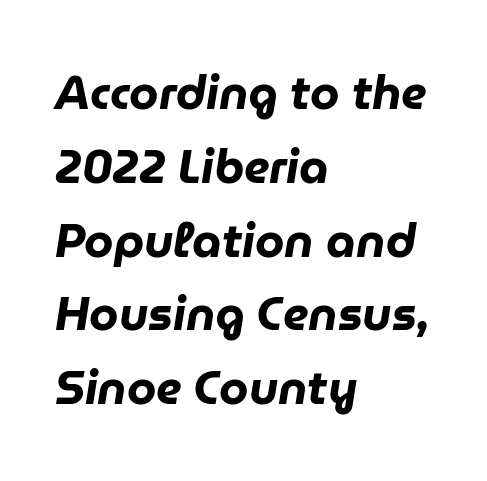
{"italic": "yes", "lean": "right", "slant_degrees": 9, "bold": "yes", "weight": "heavy", "width": "normal", "stroke_contrast": "low", "x_height": "medium", "monospaced": "no", "underline": "no", "align": "left", "line_spacing": "normal", "line_spacing_ratio": 1.57, "letter_spacing": "normal", "letter_spacing_em": 0.0, "glyph_px": 47}
